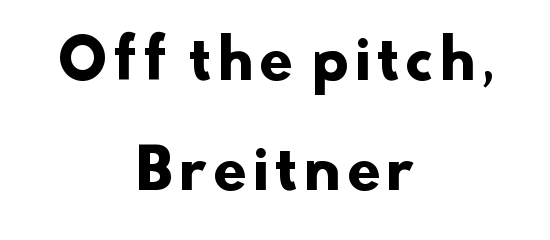
{"serif": "no", "bold": "yes", "weight": "heavy", "width": "normal", "stroke_contrast": "low", "x_height": "small", "monospaced": "no", "underline": "no", "align": "center", "line_spacing": "loose", "line_spacing_ratio": 2.03, "glyph_px": 54}
